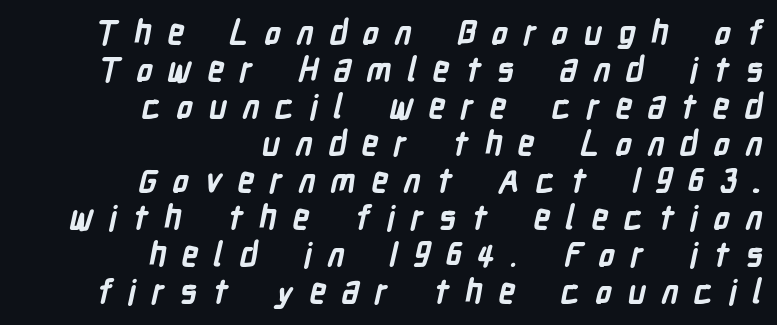
{"serif": "no", "bold": "yes", "weight": "bold", "width": "condensed", "stroke_contrast": "low", "x_height": "medium", "monospaced": "no", "underline": "no", "align": "right", "line_spacing": "tight", "line_spacing_ratio": 1.12, "letter_spacing": "wide", "letter_spacing_em": 0.47, "glyph_px": 33}
